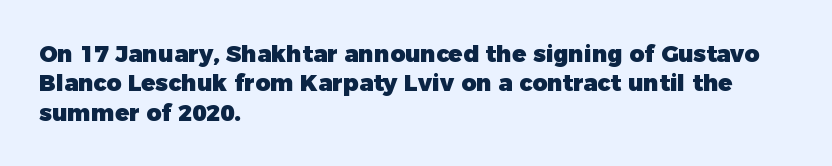
Q: Is the text bold? A: Yes.
Q: Is the text italic (slanted)? A: No, it is upright.
Q: Is the text underlined? A: No.
Q: How is the paragraph aligned? A: Left-aligned.
Q: Is the spacing between letters normal or unusually wide? A: Normal.
Q: Is the spacing between lines tight, normal or loose? A: Normal.
